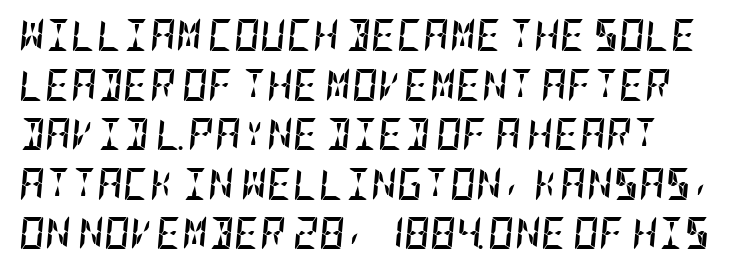
The face used here is rendered with its standard letterfit. Heavy, bold letterforms. Emphasis-style slanted type is in use. The specimen omits any rule beneath the text block's lines. Is there much room between lines? A standard amount, neither cramped nor airy.
